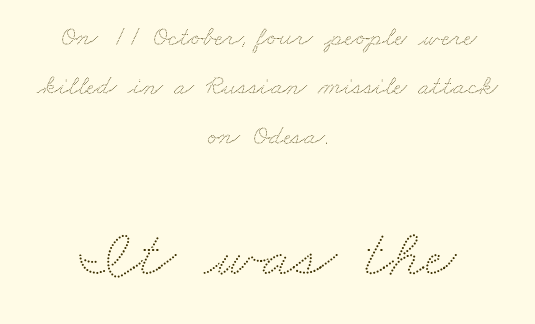
Glance below the letters and you will spot only blank space. Between these two stacked blocks, the lower one wins on size. Visually the block forms a symmetrical silhouette, jagged on both flanks. Character widths vary here, with narrow letters taking less room than wide ones. The tracking reads as untouched default to a designer's eye.
